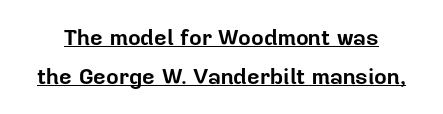
Q: Is the text bold? A: Yes.
Q: Is the text italic (slanted)? A: No, it is upright.
Q: Is the text underlined? A: Yes.
Q: Is the spacing between letters normal or unusually wide? A: Normal.
